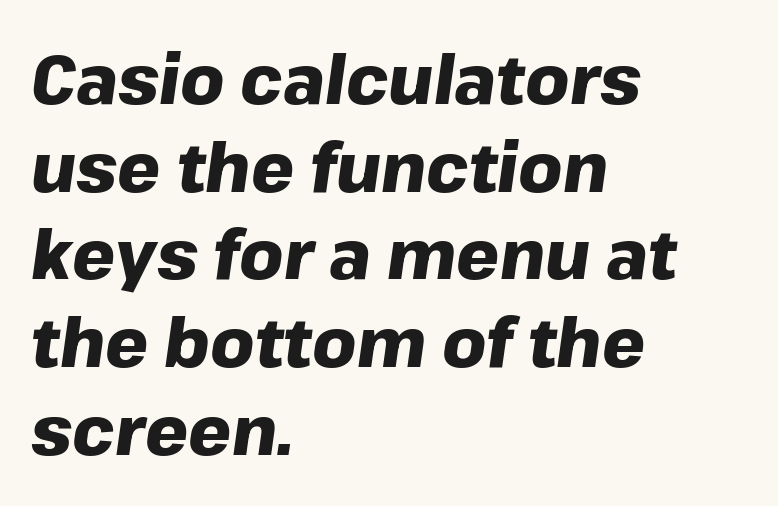
Q: Is the text bold? A: Yes.
Q: Is the text italic (slanted)? A: Yes, it leans right by about 8 degrees.
Q: Is the text underlined? A: No.
Q: How is the paragraph aligned? A: Left-aligned.
Q: Is the spacing between letters normal or unusually wide? A: Normal.
Q: Is the spacing between lines tight, normal or loose? A: Normal.
Q: Width (condensed, normal, or wide)? A: Normal.
Q: Stroke contrast? A: Low.
Q: x-height? A: Medium.
Q: Monospaced? A: No.
